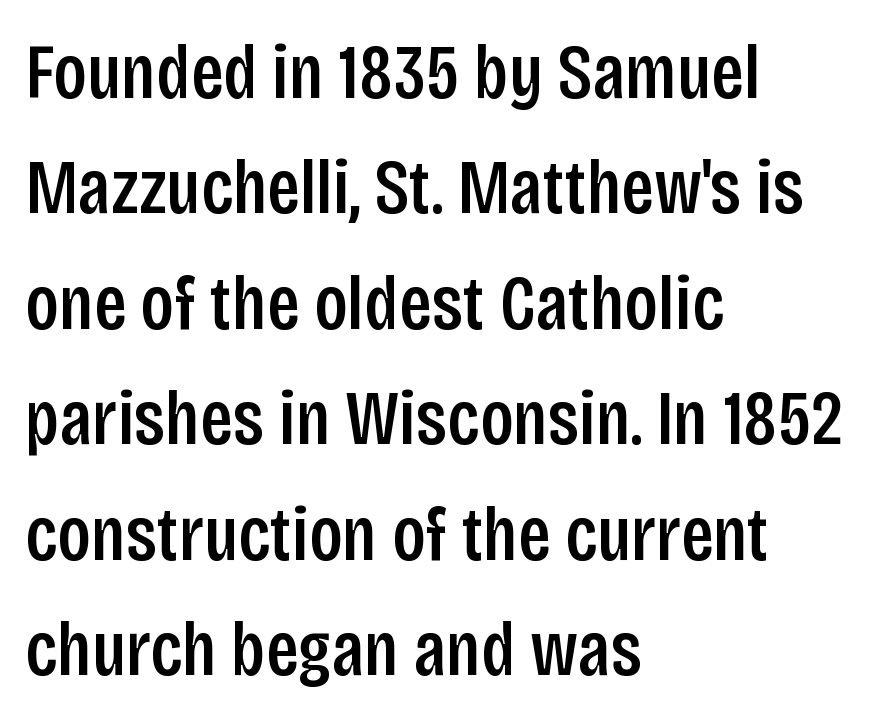
Q: Is the text italic (slanted)? A: No, it is upright.
Q: Is the typeface a serif or a sans-serif typeface? A: Sans-serif.
Q: Is the text underlined? A: No.
Q: How is the paragraph aligned? A: Left-aligned.
Q: Is the spacing between letters normal or unusually wide? A: Normal.
Q: Is the spacing between lines tight, normal or loose? A: Normal.
Q: Width (condensed, normal, or wide)? A: Condensed.
Q: Stroke contrast? A: Low.
Q: x-height? A: Large.
Q: Monospaced? A: No.
